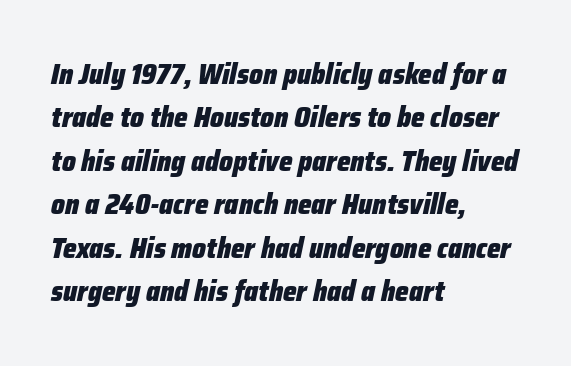
{"italic": "yes", "lean": "right", "slant_degrees": 12, "bold": "yes", "weight": "heavy", "width": "condensed", "stroke_contrast": "low", "x_height": "medium", "monospaced": "no", "underline": "no", "align": "left", "line_spacing": "normal", "line_spacing_ratio": 1.5, "letter_spacing": "normal", "letter_spacing_em": 0.0, "glyph_px": 29}
